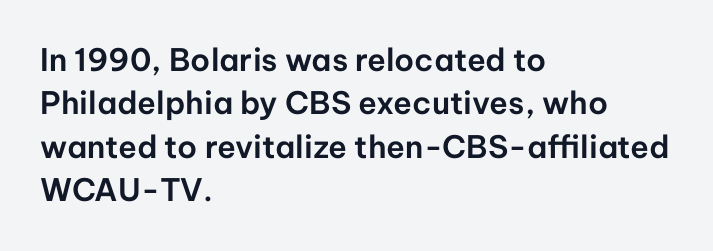
Q: Is the text italic (slanted)? A: No, it is upright.
Q: Is the typeface a serif or a sans-serif typeface? A: Sans-serif.
Q: Is the text underlined? A: No.
Q: How is the paragraph aligned? A: Left-aligned.
Q: Is the spacing between letters normal or unusually wide? A: Normal.
Q: Is the spacing between lines tight, normal or loose? A: Normal.
Q: Width (condensed, normal, or wide)? A: Normal.
Q: Stroke contrast? A: Low.
Q: x-height? A: Medium.
Q: Monospaced? A: No.
